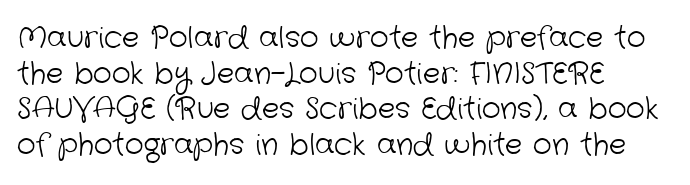
Examine the stroke ends and you'll find no serifs. Bold? No — there's no thickening of the strokes. Reading down the block, your eye returns to a fixed left position each line. In terms of letterspacing, this is plain default setting. Decoration check: the copy has no underline. Note the varied advance widths — an 'i' is clearly narrower than an 'm'.
